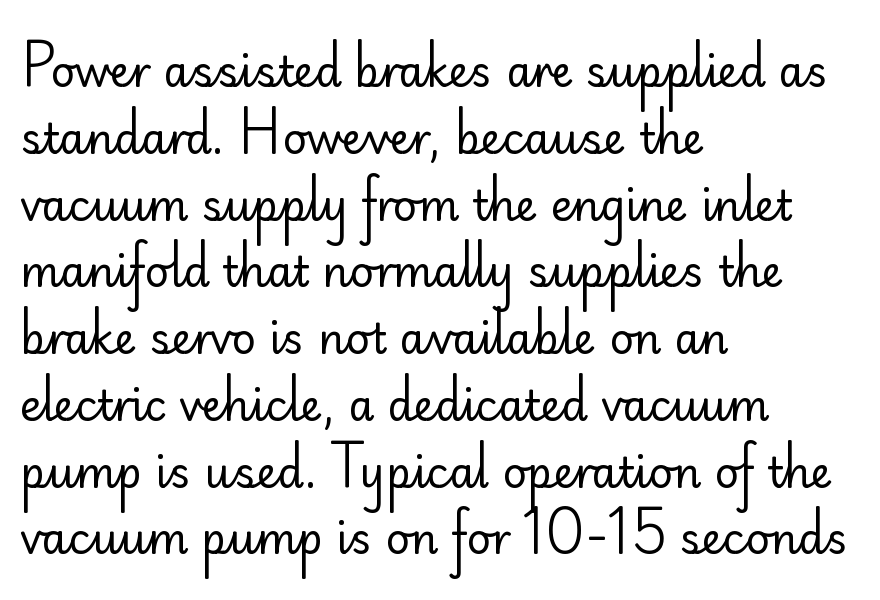
If you drew a line through each stem, it would be perfectly vertical. Is the stroke heavy? The answer is a plain regular-or-lighter. This block has exactly the height ordinary leading produces. Students, note that the glyphs here touch the page at normal intervals.
